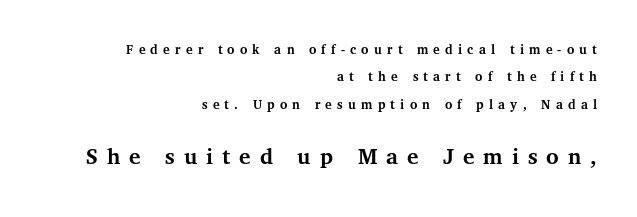
How heavy is the stroke? Heavy — this is a bold. Short note: letters widely spaced. Letters rest on an invisible, unmarked baseline. If you measured baseline to baseline, you'd find a long distance.
